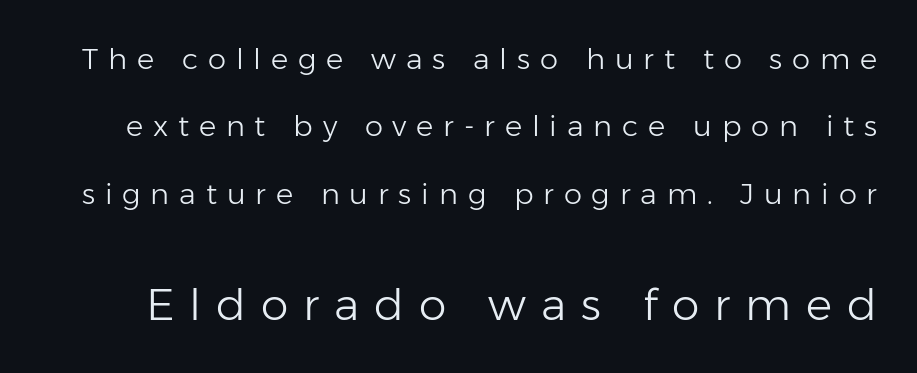
Q: Is the text bold? A: No.
Q: Is the text italic (slanted)? A: No, it is upright.
Q: Is the typeface a serif or a sans-serif typeface? A: Sans-serif.
Q: Is the text underlined? A: No.
Q: Is the spacing between letters normal or unusually wide? A: Unusually wide.
Q: Is the spacing between lines tight, normal or loose? A: Loose.
Q: Which block of text is set in a larger size, the first (top) or the second (bottom)? A: The second (bottom) one.
Q: Width (condensed, normal, or wide)? A: Normal.
Q: Stroke contrast? A: Low.
Q: x-height? A: Medium.
Q: Monospaced? A: No.
